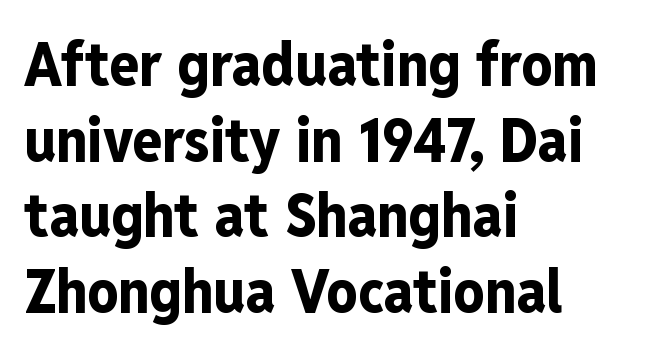
{"serif": "no", "italic": "no", "bold": "yes", "weight": "bold", "width": "condensed", "stroke_contrast": "low", "x_height": "medium", "monospaced": "no", "underline": "no", "align": "left", "line_spacing_ratio": 1.24, "letter_spacing": "normal", "letter_spacing_em": 0.0, "glyph_px": 61}
